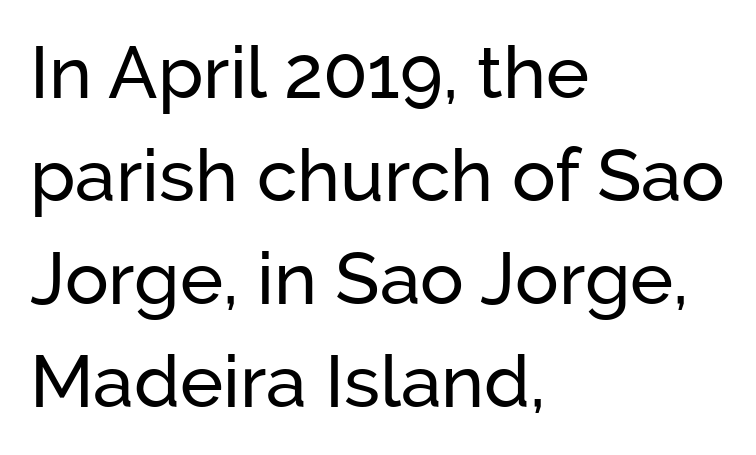
The image shows 73 px sans-serif type, upright; set left-aligned, normal line spacing (1.41x), normal letter spacing, not underlined; low stroke contrast and a medium x-height.
